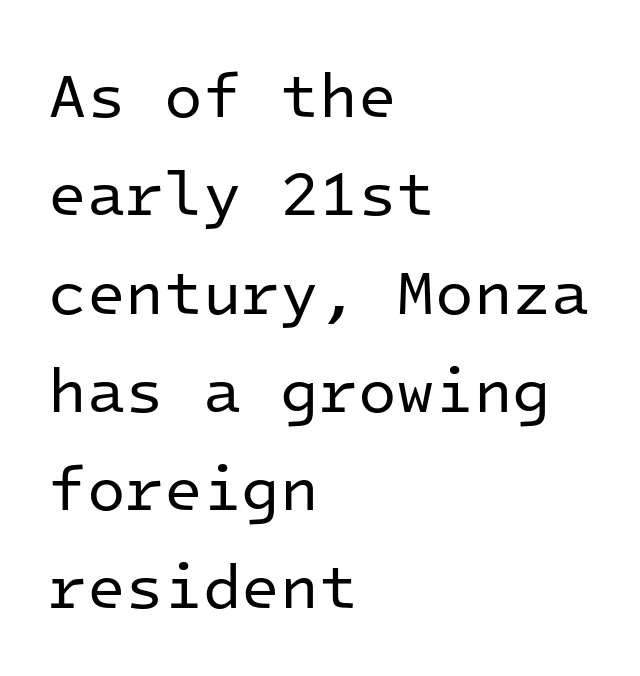
Q: Is the text bold? A: No.
Q: Is the text italic (slanted)? A: No, it is upright.
Q: Is the typeface a serif or a sans-serif typeface? A: Sans-serif.
Q: Is the text underlined? A: No.
Q: How is the paragraph aligned? A: Left-aligned.
Q: Is the spacing between letters normal or unusually wide? A: Normal.
Q: Is the spacing between lines tight, normal or loose? A: Normal.
Q: Width (condensed, normal, or wide)? A: Normal.
Q: Stroke contrast? A: Low.
Q: x-height? A: Medium.
Q: Monospaced? A: Yes.
